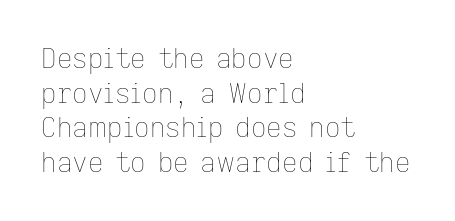
The block of text has a typical density, with ordinary space between rows. Which margin do the lines hug? The left one — the right edge is uneven. The space directly below the letters is spotless. This is the regular roman posture of the typeface. Does extra space separate the letters? No, they use regular spacing.
